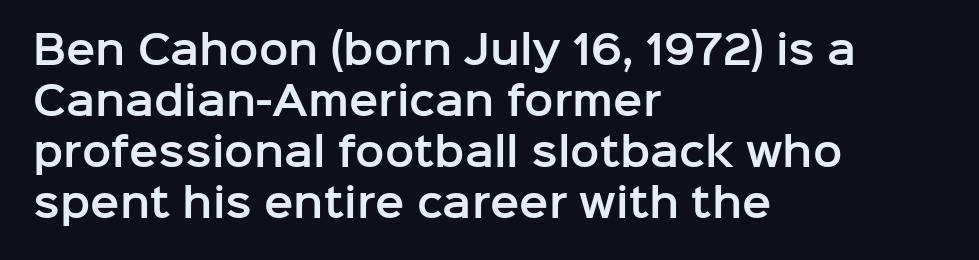
{"serif": "no", "italic": "no", "width": "normal", "stroke_contrast": "low", "x_height": "medium", "monospaced": "no", "underline": "no", "align": "left", "line_spacing": "normal", "line_spacing_ratio": 1.31, "letter_spacing": "normal", "letter_spacing_em": 0.0, "glyph_px": 39}
